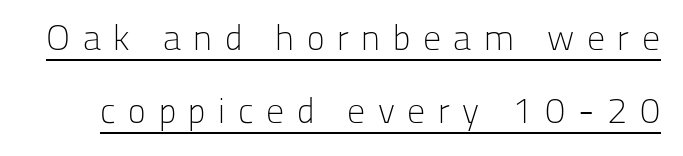
Q: Is the text bold? A: No.
Q: Is the text italic (slanted)? A: No, it is upright.
Q: Is the typeface a serif or a sans-serif typeface? A: Sans-serif.
Q: Is the text underlined? A: Yes.
Q: Is the spacing between letters normal or unusually wide? A: Unusually wide.
Q: Is the spacing between lines tight, normal or loose? A: Loose.
Q: Width (condensed, normal, or wide)? A: Normal.
Q: Stroke contrast? A: Low.
Q: x-height? A: Medium.
Q: Monospaced? A: No.
